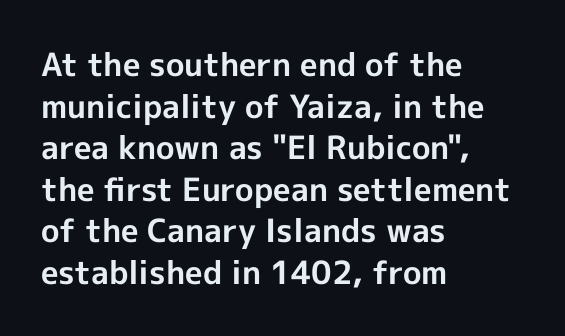
Observe the ordinary spacing: letters are neighbours, not strangers. Each line starts at the same left margin while the right side varies. Check under the words: just untouched page. If you measured baseline to baseline, you'd find a middling distance. Serifs: no, the terminals of the letterforms are clean. Every letter is thick-stroked: bold, no question.
